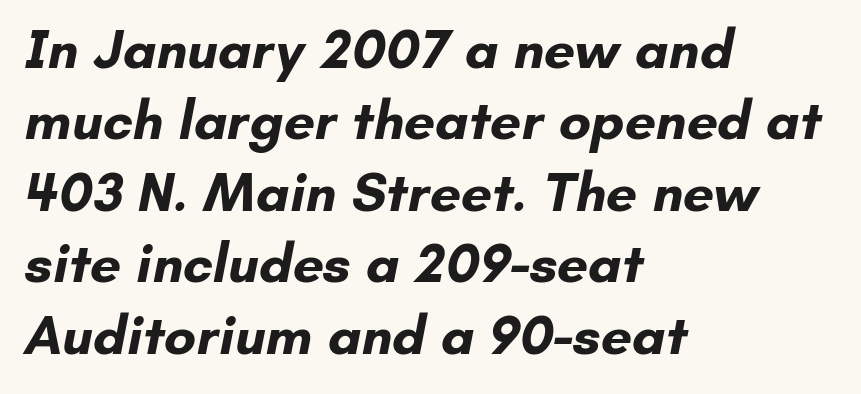
Strong, thick strokes mark this as bold type. Summary of vertical rhythm: regular, with standard interline spacing. Left-aligned paragraph, ragged on the right. Is this a sans? Yes — the strokes have no serifs. Varying glyph widths throughout — classic text-font behaviour. Standard letterfit; no display-style spreading of the glyphs.
